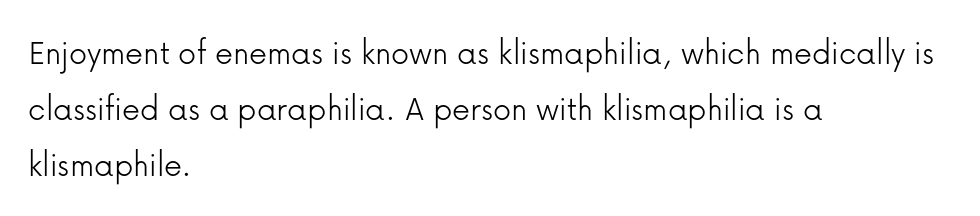
Q: Is the text bold? A: No.
Q: Is the text italic (slanted)? A: No, it is upright.
Q: Is the typeface a serif or a sans-serif typeface? A: Sans-serif.
Q: Is the text underlined? A: No.
Q: How is the paragraph aligned? A: Left-aligned.
Q: Is the spacing between letters normal or unusually wide? A: Normal.
Q: Is the spacing between lines tight, normal or loose? A: Normal.
Q: Width (condensed, normal, or wide)? A: Normal.
Q: Stroke contrast? A: Low.
Q: x-height? A: Medium.
Q: Monospaced? A: No.
